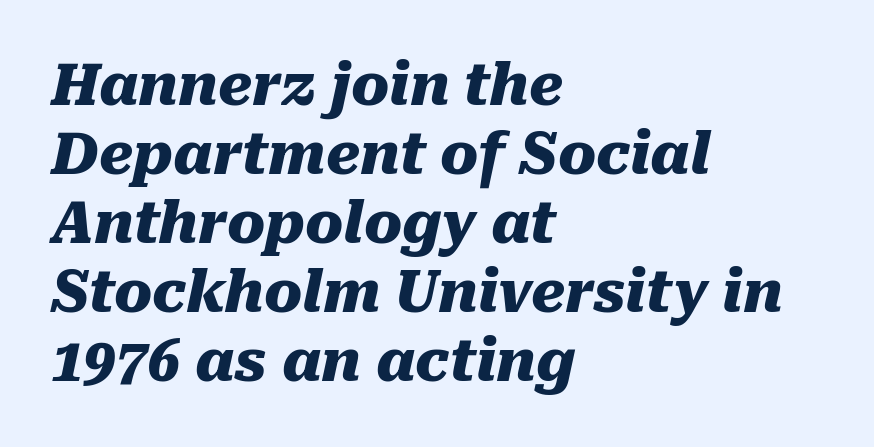
Q: Is the text bold? A: Yes.
Q: Is the text italic (slanted)? A: Yes, it leans right by about 10 degrees.
Q: Is the text underlined? A: No.
Q: How is the paragraph aligned? A: Left-aligned.
Q: Is the spacing between letters normal or unusually wide? A: Normal.
Q: Width (condensed, normal, or wide)? A: Normal.
Q: Stroke contrast? A: Medium.
Q: x-height? A: Medium.
Q: Monospaced? A: No.
